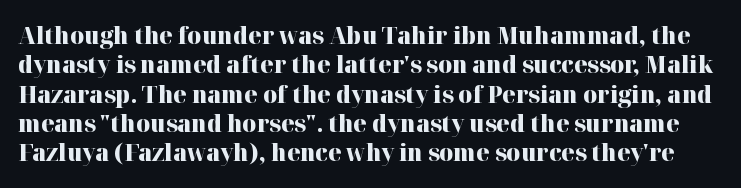
Q: Is the text bold? A: Yes.
Q: Is the text italic (slanted)? A: No, it is upright.
Q: Is the text underlined? A: No.
Q: Is the spacing between letters normal or unusually wide? A: Normal.
